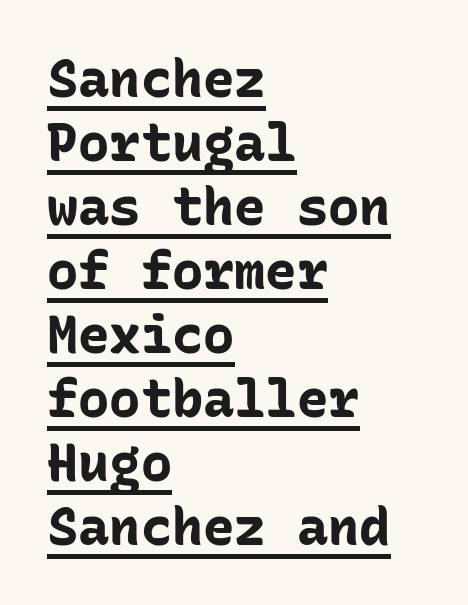
{"serif": "no", "italic": "no", "bold": "yes", "weight": "bold", "width": "normal", "stroke_contrast": "low", "x_height": "medium", "monospaced": "yes", "underline": "yes", "align": "left", "line_spacing_ratio": 1.23, "letter_spacing": "normal", "letter_spacing_em": 0.0, "glyph_px": 52}
